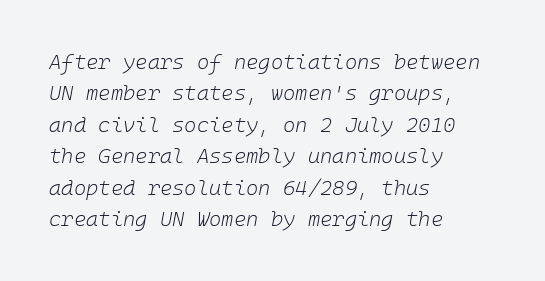
The image shows 21 px text type, italic (leaning right); set left-aligned, normal line spacing (1.5x), normal letter spacing, not underlined.
